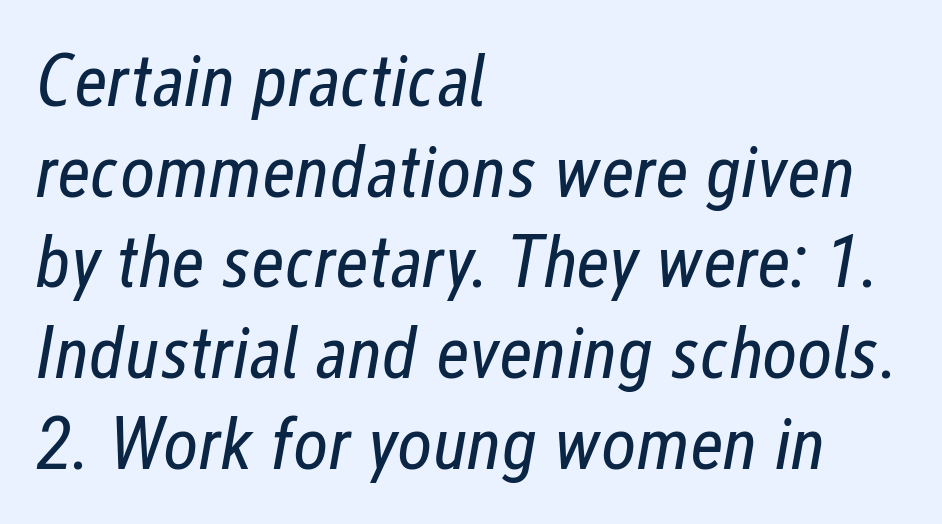
You can tell it's italic because the verticals aren't actually vertical. Each letter keeps its own natural width here, so spacing adapts to shape. Any mark beneath the type? The region is blank. The gaps between neighbouring characters are ordinary and unremarkable. Does the copy run flush right? No — it runs flush left.
